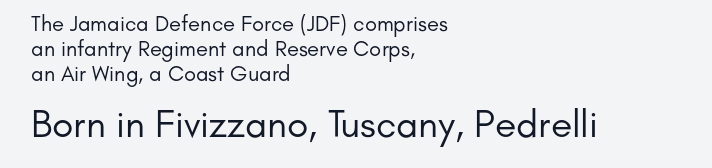
The image shows 39 px regular-weight sans-serif type, upright; set left-aligned, tight line spacing (1.13x), normal letter spacing, not underlined; the second (bottom) block is 1.77x larger; low stroke contrast and a small x-height.
